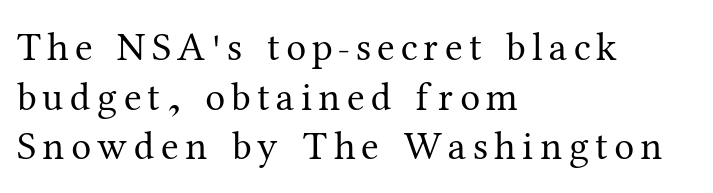
The image shows 40 px regular-weight serif type, upright; set left-aligned, line spacing 1.24x, not underlined; medium stroke contrast and a medium x-height.
